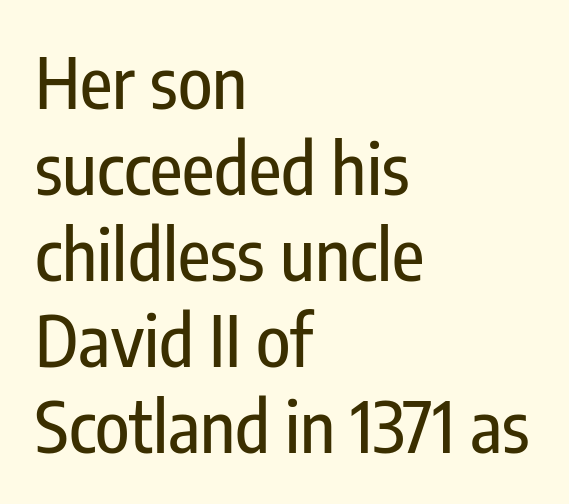
The image shows 71 px condensed sans-serif type, upright; set left-aligned, line spacing 1.21x, normal letter spacing, not underlined; low stroke contrast and a medium x-height.
